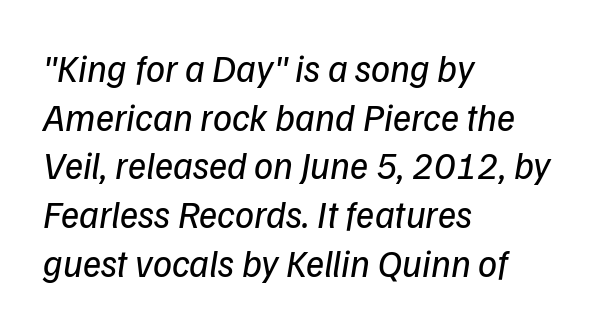
Caption: face not bold, strokes unweighted. Default kerning and tracking; the words read as compact shapes. Notice how descenders clear the ascenders below comfortably — that's standard leading. These lines are rendered in a variable-pitch font. Lines of text with bare space underneath.
